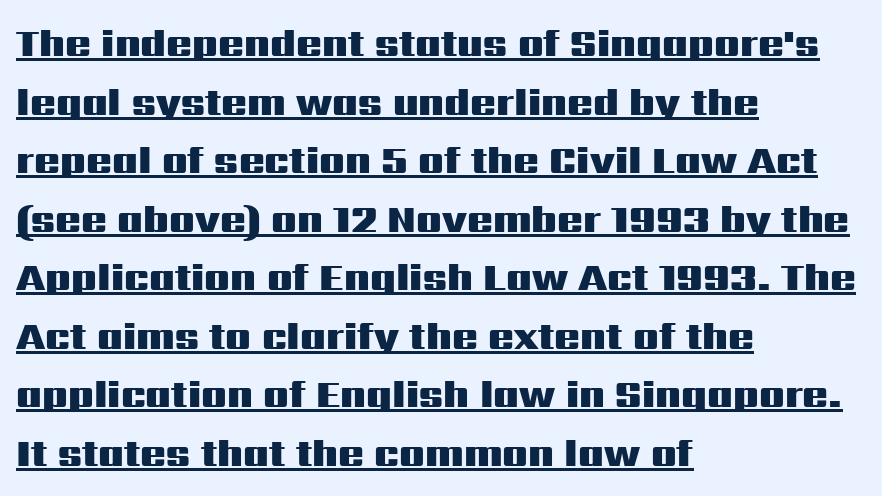
{"serif": "no", "italic": "no", "bold": "yes", "weight": "heavy", "width": "wide", "stroke_contrast": "medium", "x_height": "medium", "monospaced": "no", "underline": "yes", "align": "left", "line_spacing": "normal", "line_spacing_ratio": 1.54, "letter_spacing": "normal", "letter_spacing_em": 0.0, "glyph_px": 38}
